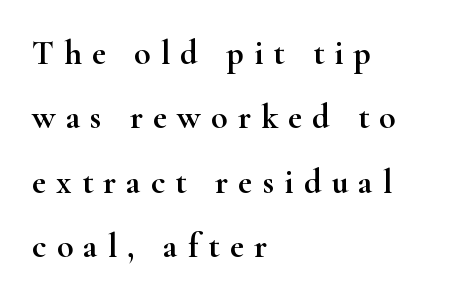
Q: Is the text italic (slanted)? A: No, it is upright.
Q: Is the typeface a serif or a sans-serif typeface? A: Serif.
Q: Is the text underlined? A: No.
Q: How is the paragraph aligned? A: Left-aligned.
Q: Is the spacing between letters normal or unusually wide? A: Unusually wide.
Q: Width (condensed, normal, or wide)? A: Wide.
Q: Stroke contrast? A: High.
Q: x-height? A: Small.
Q: Monospaced? A: No.
